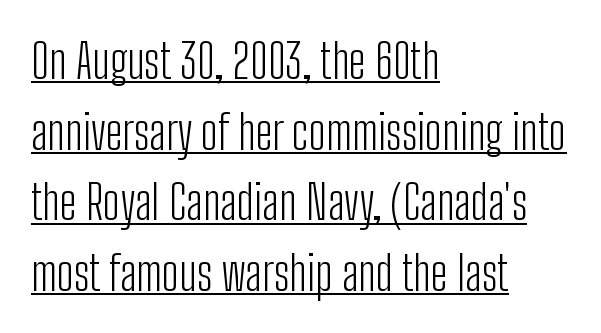
The image shows 48 px light, condensed sans-serif type, upright; set left-aligned, normal line spacing (1.47x), normal letter spacing, underlined; low stroke contrast and a medium x-height.
